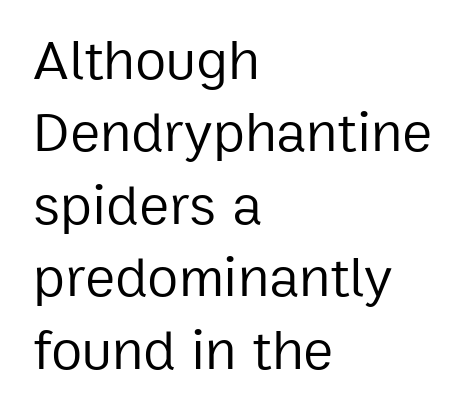
Rendered with straight, roman letterforms. The paragraph has a hard left edge and a soft right edge. No heavy texture on the line: the type isn't bold. Letter spacing: default.
